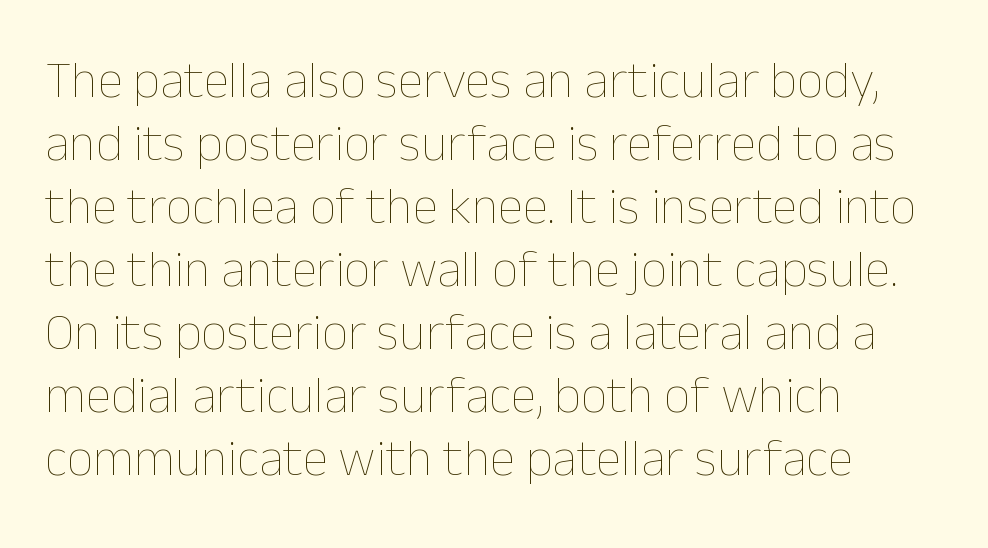
The image shows 52 px thin type, upright; set left-aligned, line spacing 1.21x, normal letter spacing, not underlined; low stroke contrast and a medium x-height.
